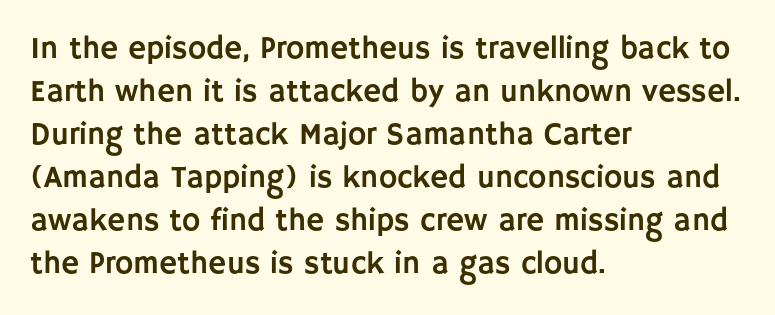
{"serif": "no", "italic": "no", "width": "normal", "stroke_contrast": "low", "x_height": "large", "monospaced": "no", "underline": "no", "align": "left", "line_spacing": "normal", "line_spacing_ratio": 1.39, "letter_spacing": "normal", "letter_spacing_em": 0.0, "glyph_px": 31}
